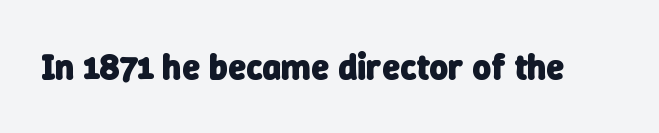
Q: Is the text bold? A: Yes.
Q: Is the typeface a serif or a sans-serif typeface? A: Sans-serif.
Q: Is the text underlined? A: No.
Q: Is the spacing between letters normal or unusually wide? A: Normal.
Q: Width (condensed, normal, or wide)? A: Normal.
Q: Stroke contrast? A: Low.
Q: x-height? A: Medium.
Q: Monospaced? A: No.
